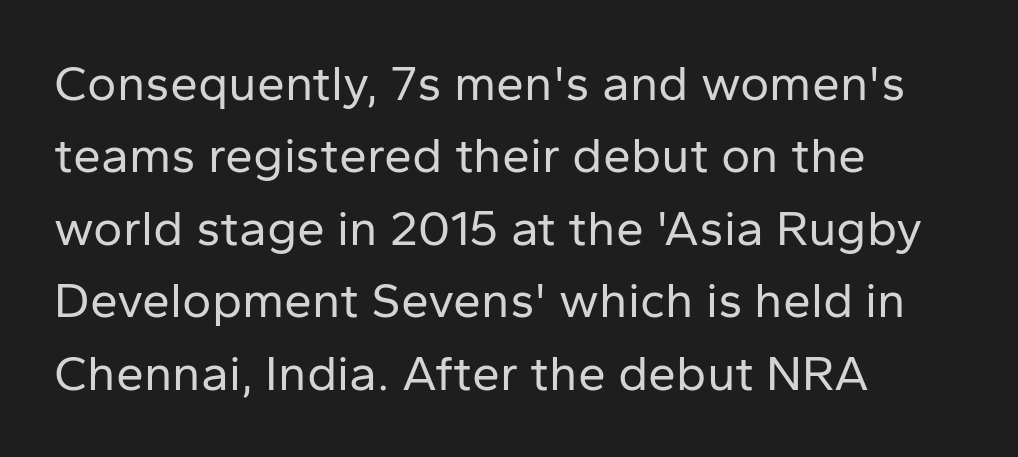
Q: Is the text bold? A: No.
Q: Is the text italic (slanted)? A: No, it is upright.
Q: Is the typeface a serif or a sans-serif typeface? A: Sans-serif.
Q: Is the text underlined? A: No.
Q: How is the paragraph aligned? A: Left-aligned.
Q: Is the spacing between letters normal or unusually wide? A: Normal.
Q: Is the spacing between lines tight, normal or loose? A: Normal.
Q: Width (condensed, normal, or wide)? A: Normal.
Q: Stroke contrast? A: Low.
Q: x-height? A: Medium.
Q: Monospaced? A: No.
